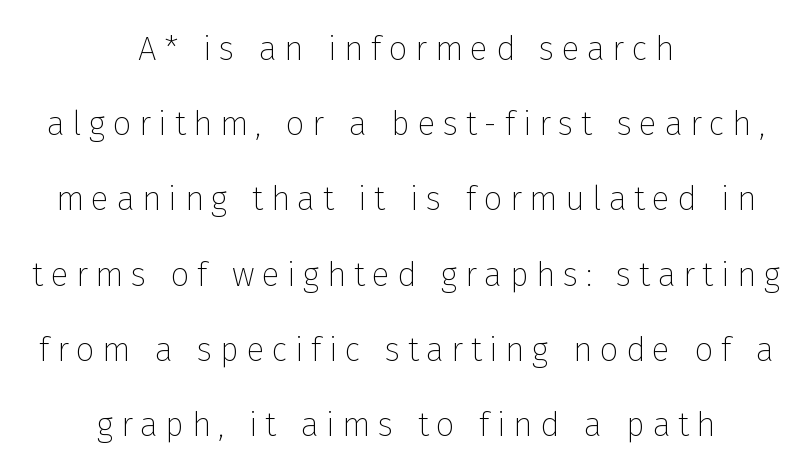
Q: Is the text bold? A: No.
Q: Is the text italic (slanted)? A: No, it is upright.
Q: Is the typeface a serif or a sans-serif typeface? A: Sans-serif.
Q: Is the text underlined? A: No.
Q: How is the paragraph aligned? A: Centered.
Q: Is the spacing between letters normal or unusually wide? A: Unusually wide.
Q: Is the spacing between lines tight, normal or loose? A: Loose.
Q: Width (condensed, normal, or wide)? A: Normal.
Q: Stroke contrast? A: Low.
Q: x-height? A: Medium.
Q: Monospaced? A: No.
